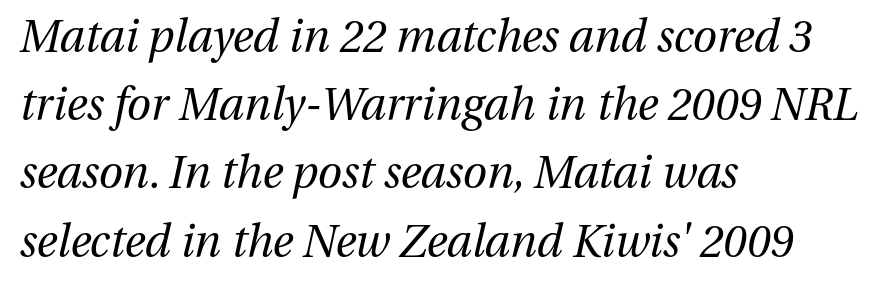
Q: Is the text bold? A: No.
Q: Is the text italic (slanted)? A: Yes, it leans right by about 13 degrees.
Q: Is the text underlined? A: No.
Q: How is the paragraph aligned? A: Left-aligned.
Q: Is the spacing between letters normal or unusually wide? A: Normal.
Q: Is the spacing between lines tight, normal or loose? A: Normal.
Q: Width (condensed, normal, or wide)? A: Normal.
Q: Stroke contrast? A: Medium.
Q: x-height? A: Medium.
Q: Monospaced? A: No.
